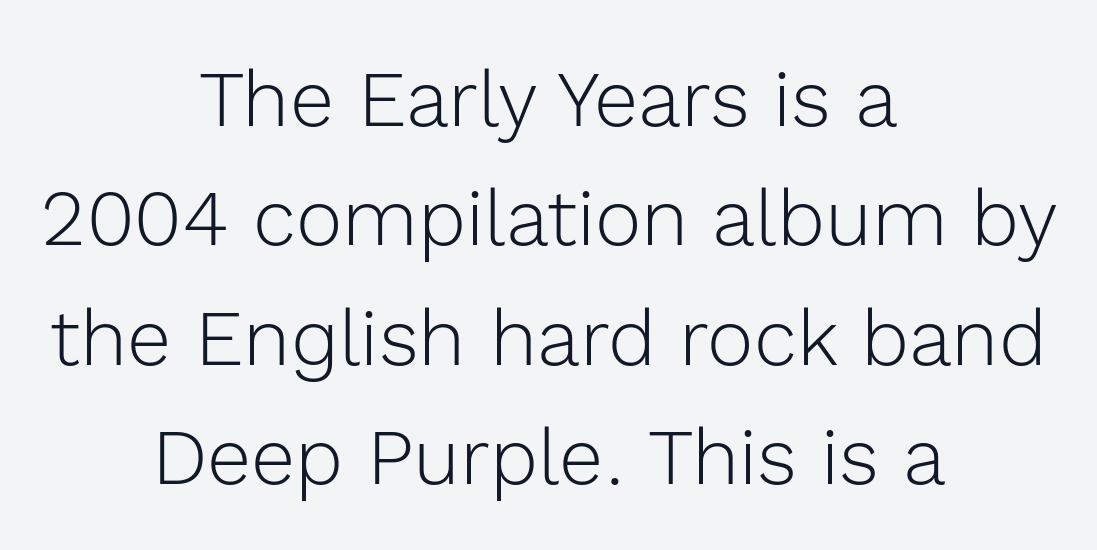
The image shows 79 px light sans-serif type, upright; set centered, normal line spacing (1.51x), normal letter spacing, not underlined; a medium x-height.
